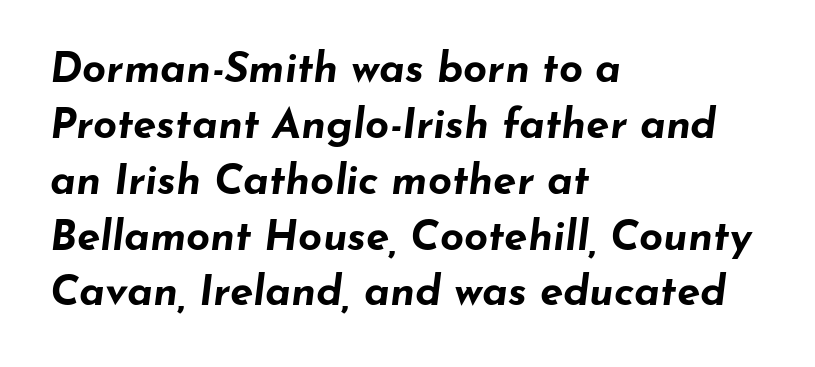
{"italic": "yes", "lean": "right", "slant_degrees": 7, "bold": "yes", "weight": "bold", "width": "wide", "stroke_contrast": "low", "x_height": "small", "monospaced": "no", "underline": "no", "align": "left", "line_spacing": "normal", "line_spacing_ratio": 1.33, "letter_spacing": "normal", "letter_spacing_em": 0.0, "glyph_px": 42}
